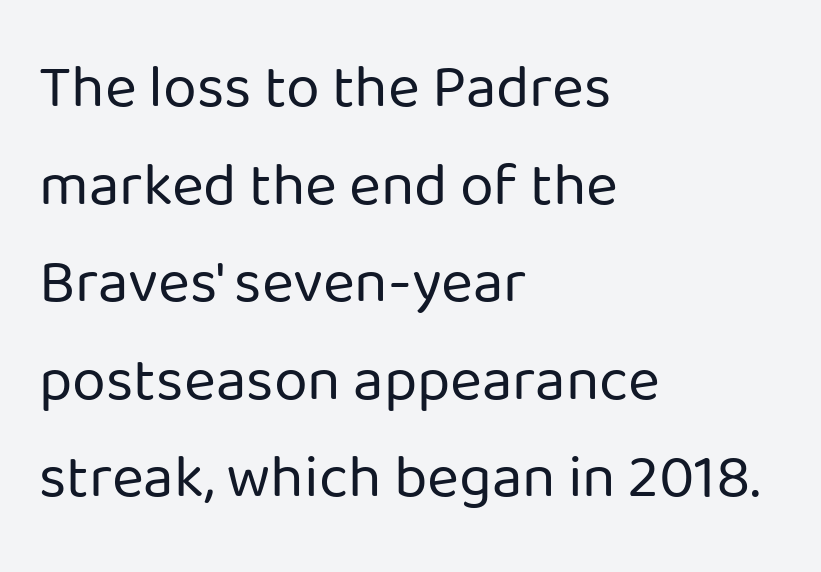
The image shows 61 px regular-weight sans-serif type, upright; set left-aligned, normal line spacing (1.6x), normal letter spacing, not underlined; low stroke contrast and a medium x-height.
